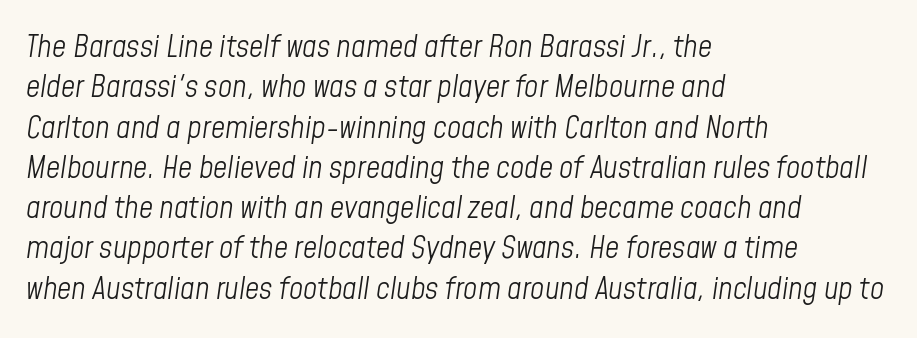
The image shows 31 px light, condensed type, italic (leaning right); set left-aligned, normal line spacing (1.3x), normal letter spacing, not underlined; low stroke contrast and a medium x-height.
